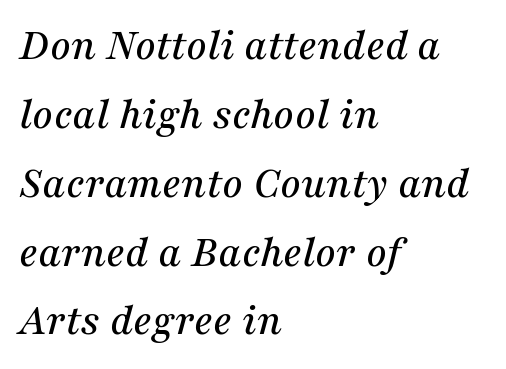
The rows are spaced the way most documents space them. The specimen reads as italic at a glance. The ragged edge is on the right, which tells us the setting is flush left. Descenders hang freely into open space.
